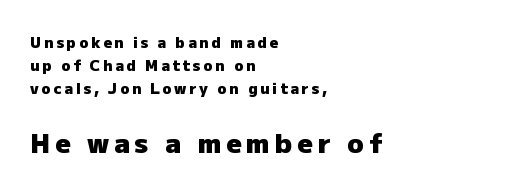
{"italic": "no", "bold": "yes", "underline": "no", "align": "left", "line_spacing": "normal", "line_spacing_ratio": 1.55, "larger_block": "second", "size_ratio": 1.8, "glyph_px": 27}
